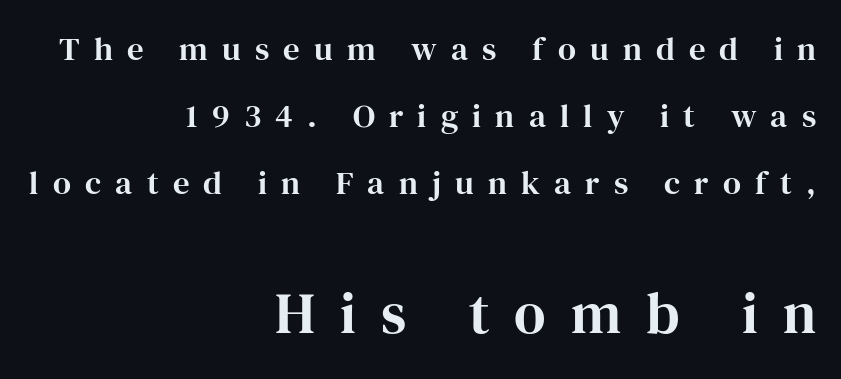
The gap between lines stays unmarked. Ascenders rise straight up at ninety degrees. The letterforms stand isolated, each surrounded by extra space. Is the lower block the larger one? Yes — the lower block carries the bigger type. The compositor pushed each line to the right boundary. Serifs: yes, visible at the terminals of the letterforms.
